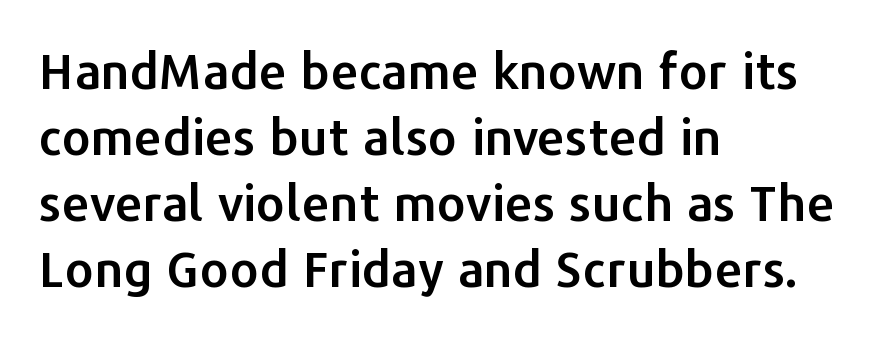
{"serif": "no", "italic": "no", "width": "normal", "stroke_contrast": "low", "x_height": "medium", "monospaced": "no", "underline": "no", "align": "left", "line_spacing": "normal", "line_spacing_ratio": 1.32, "letter_spacing": "normal", "letter_spacing_em": 0.0, "glyph_px": 50}
